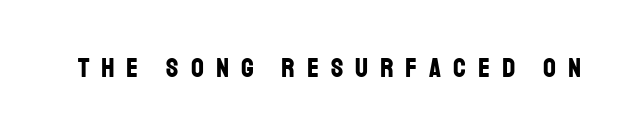
Q: Is the text bold? A: Yes.
Q: Is the text italic (slanted)? A: No, it is upright.
Q: Is the typeface a serif or a sans-serif typeface? A: Sans-serif.
Q: Is the text underlined? A: No.
Q: Is the spacing between letters normal or unusually wide? A: Unusually wide.
Q: Width (condensed, normal, or wide)? A: Condensed.
Q: Stroke contrast? A: Low.
Q: x-height? A: Large.
Q: Monospaced? A: No.
